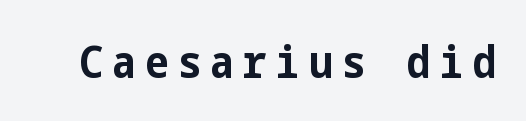
The image shows 45 px bold, condensed sans-serif type, upright; set unusually wide letter spacing (+0.2 em), not underlined; low stroke contrast and a medium x-height.
